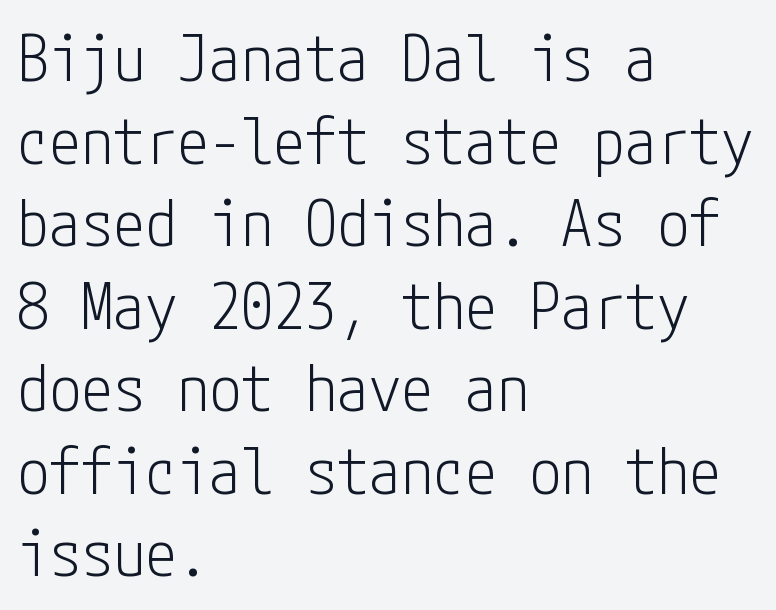
{"serif": "no", "italic": "no", "bold": "no", "weight": "light", "width": "condensed", "stroke_contrast": "low", "x_height": "medium", "underline": "no", "align": "left", "line_spacing": "normal", "line_spacing_ratio": 1.29, "letter_spacing": "normal", "letter_spacing_em": 0.0, "glyph_px": 64}
